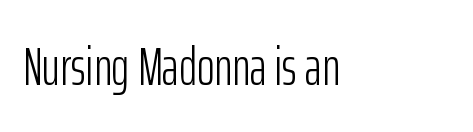
{"serif": "no", "italic": "no", "bold": "no", "weight": "light", "width": "condensed", "stroke_contrast": "low", "x_height": "medium", "monospaced": "no", "underline": "no", "align": "left", "letter_spacing": "normal", "letter_spacing_em": 0.0, "glyph_px": 54}
